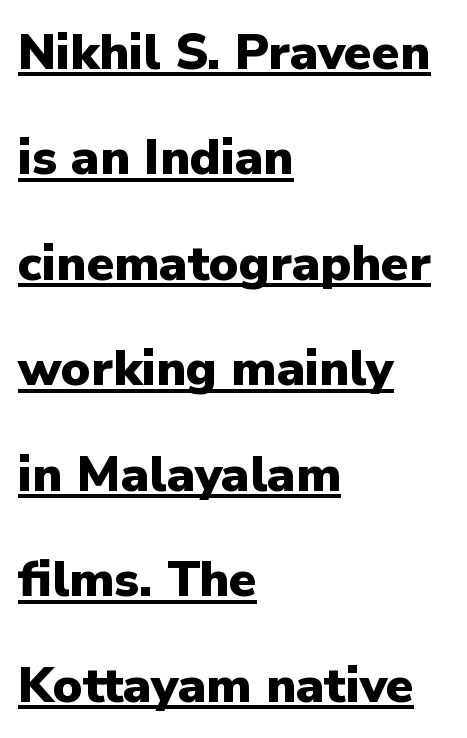
The image shows 50 px heavy sans-serif type, upright; set left-aligned, loose line spacing (2.11x), normal letter spacing, underlined; low stroke contrast and a medium x-height.
